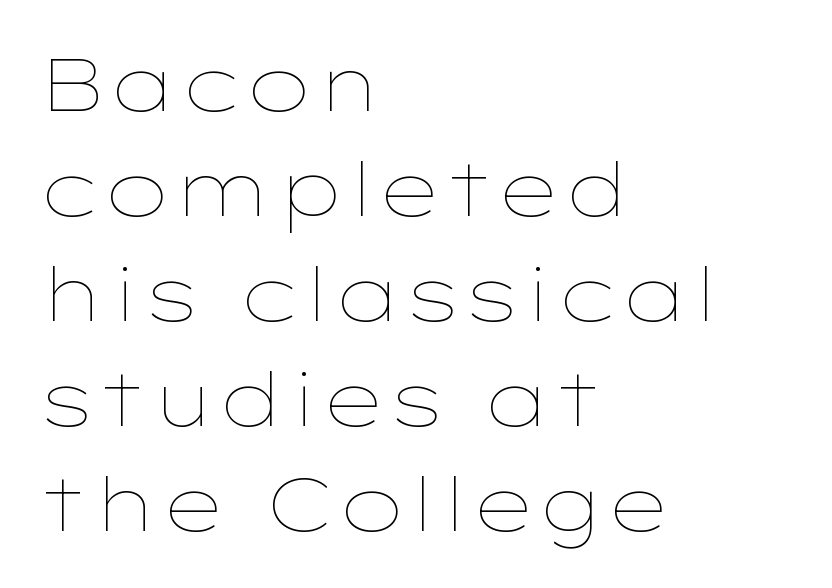
{"italic": "no", "bold": "no", "weight": "thin", "width": "wide", "stroke_contrast": "low", "x_height": "medium", "monospaced": "no", "underline": "no", "align": "left", "line_spacing": "normal", "line_spacing_ratio": 1.42, "letter_spacing": "normal", "letter_spacing_em": 0.0, "glyph_px": 74}
